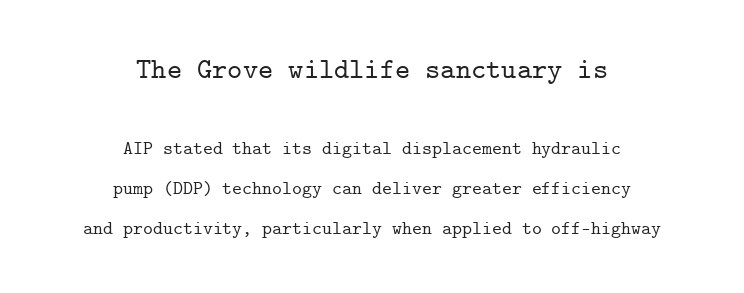
Q: Is the text italic (slanted)? A: No, it is upright.
Q: Is the typeface a serif or a sans-serif typeface? A: Serif.
Q: Is the text underlined? A: No.
Q: How is the paragraph aligned? A: Centered.
Q: Is the spacing between letters normal or unusually wide? A: Normal.
Q: Is the spacing between lines tight, normal or loose? A: Loose.
Q: Which block of text is set in a larger size, the first (top) or the second (bottom)? A: The first (top) one.
Q: Width (condensed, normal, or wide)? A: Normal.
Q: Stroke contrast? A: Low.
Q: x-height? A: Medium.
Q: Monospaced? A: Yes.
